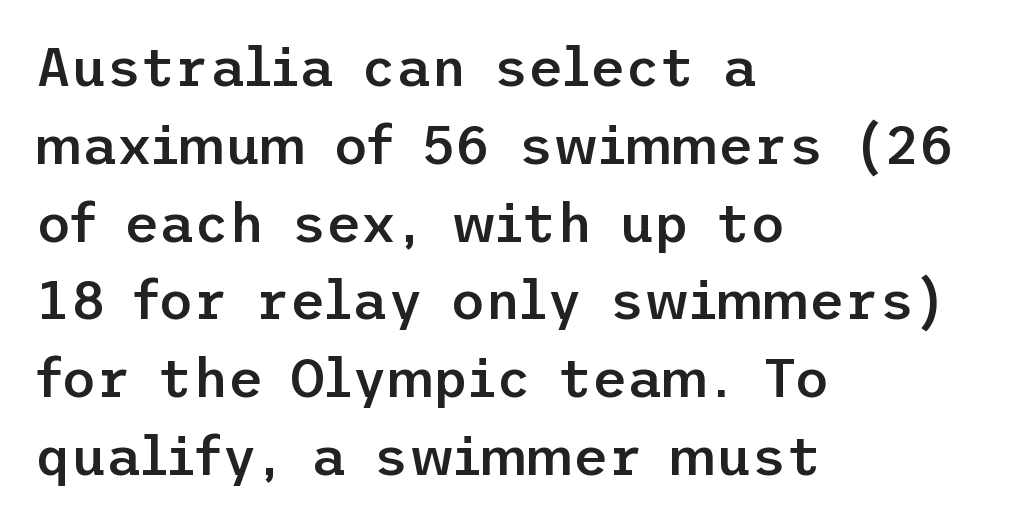
Q: Is the text bold? A: Semi-bold.
Q: Is the text italic (slanted)? A: No, it is upright.
Q: Is the typeface a serif or a sans-serif typeface? A: Sans-serif.
Q: Is the text underlined? A: No.
Q: How is the paragraph aligned? A: Left-aligned.
Q: Is the spacing between letters normal or unusually wide? A: Normal.
Q: Is the spacing between lines tight, normal or loose? A: Normal.
Q: Width (condensed, normal, or wide)? A: Normal.
Q: Stroke contrast? A: Low.
Q: x-height? A: Medium.
